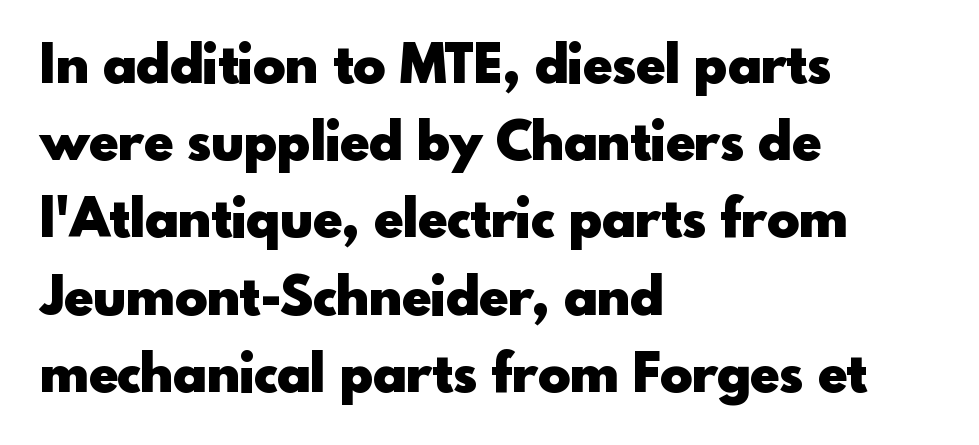
The image shows 54 px heavy sans-serif type, upright; set left-aligned, normal line spacing (1.43x), normal letter spacing, not underlined; a small x-height.
